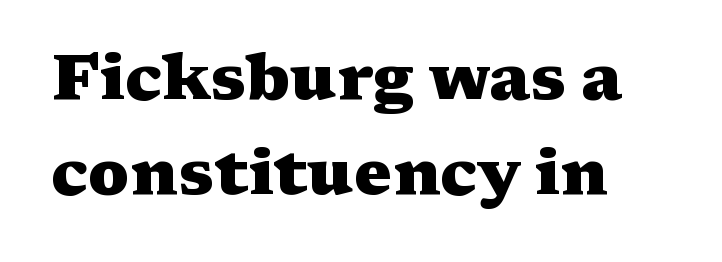
Letter spacing: default. The passage shown stacks its lines at a standard gap. Looks like regular typesetting: each glyph gets only the width it needs. Note: serifs present on the glyphs. These lines are set flush left with a ragged right edge. Notice how the stems are strictly vertical — no italics here.
